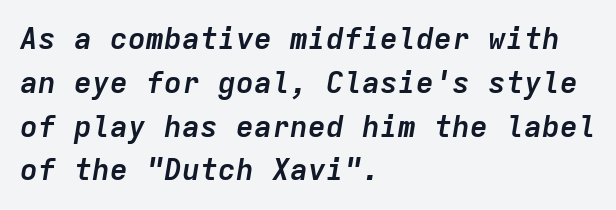
{"italic": "yes", "lean": "right", "slant_degrees": 9, "bold": "yes", "weight": "semibold", "width": "normal", "stroke_contrast": "low", "x_height": "medium", "monospaced": "yes", "underline": "no", "align": "left", "line_spacing": "normal", "line_spacing_ratio": 1.46, "letter_spacing": "normal", "letter_spacing_em": 0.0, "glyph_px": 30}
